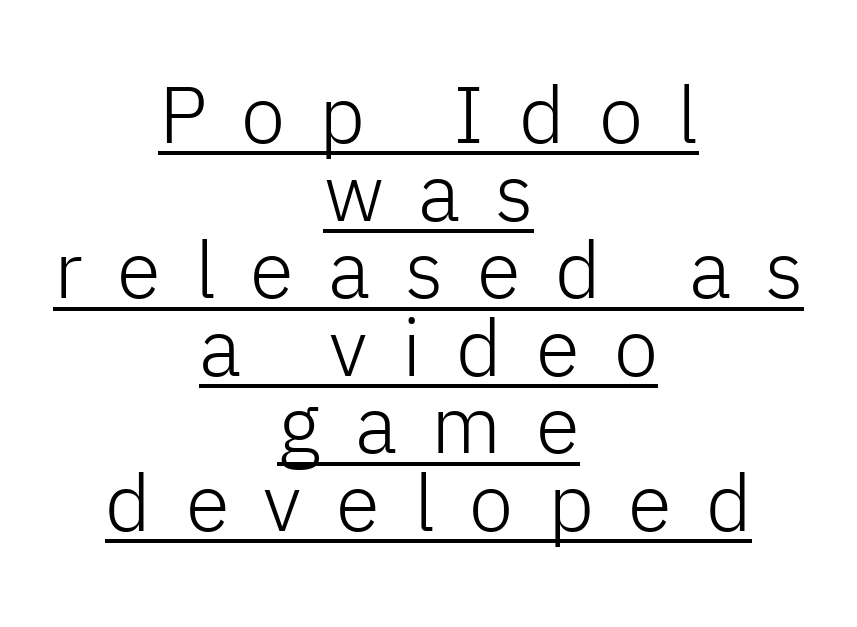
The image shows 80 px light sans-serif type, upright; set centered, tight line spacing (0.97x), unusually wide letter spacing (+0.43 em), underlined; low stroke contrast and a medium x-height.
